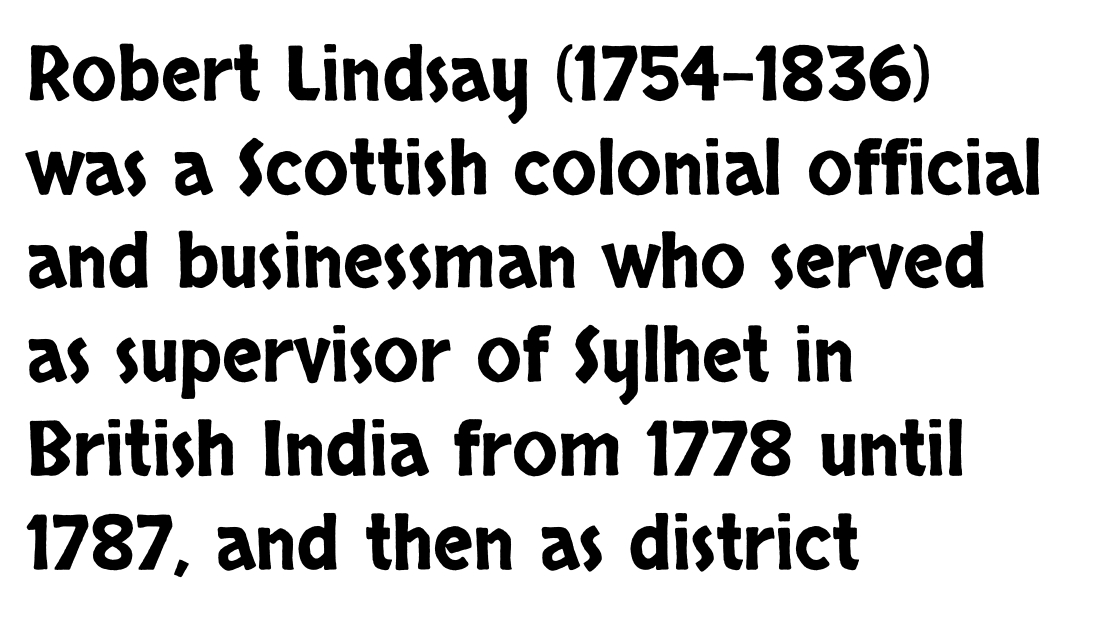
Q: Is the text italic (slanted)? A: No, it is upright.
Q: Is the typeface a serif or a sans-serif typeface? A: Sans-serif.
Q: Is the text underlined? A: No.
Q: How is the paragraph aligned? A: Left-aligned.
Q: Is the spacing between letters normal or unusually wide? A: Normal.
Q: Is the spacing between lines tight, normal or loose? A: Normal.
Q: Width (condensed, normal, or wide)? A: Condensed.
Q: Stroke contrast? A: Low.
Q: x-height? A: Large.
Q: Monospaced? A: No.
